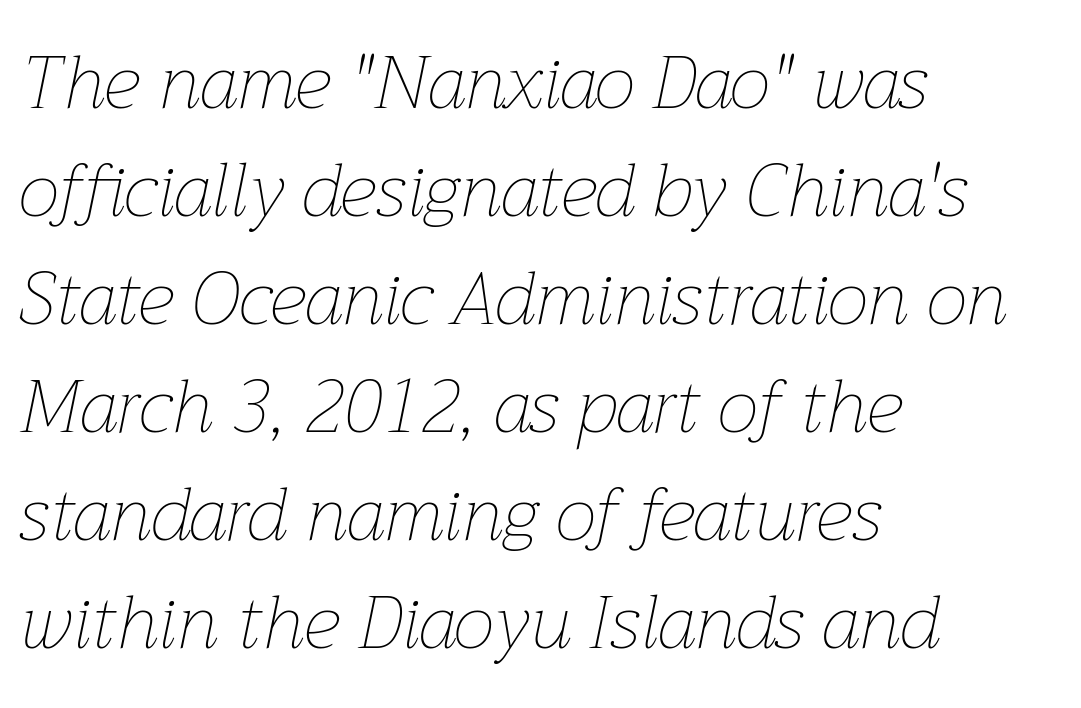
{"italic": "yes", "lean": "right", "slant_degrees": 12, "bold": "no", "weight": "thin", "width": "normal", "stroke_contrast": "low", "x_height": "medium", "monospaced": "no", "underline": "no", "align": "left", "line_spacing": "normal", "line_spacing_ratio": 1.46, "letter_spacing": "normal", "letter_spacing_em": 0.0, "glyph_px": 74}
